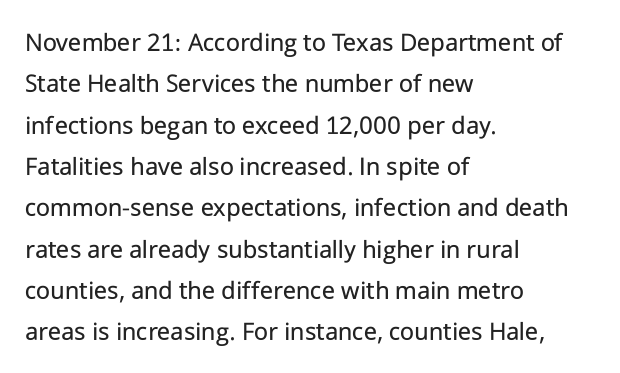
Q: Is the text bold? A: No.
Q: Is the text italic (slanted)? A: No, it is upright.
Q: Is the text underlined? A: No.
Q: How is the paragraph aligned? A: Left-aligned.
Q: Is the spacing between letters normal or unusually wide? A: Normal.
Q: Is the spacing between lines tight, normal or loose? A: Normal.
